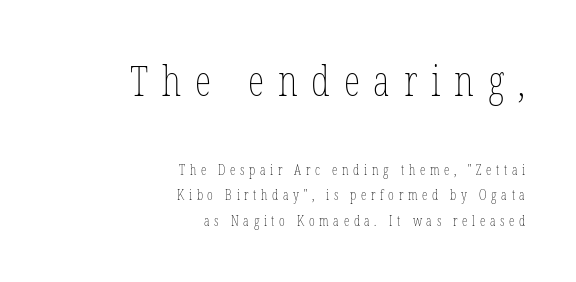
The image shows 42 px thin, condensed type, upright; set right-aligned, line spacing 1.8x, unusually wide letter spacing (+0.33 em), not underlined; the first (top) block is 3.0x larger; low stroke contrast and a medium x-height.
